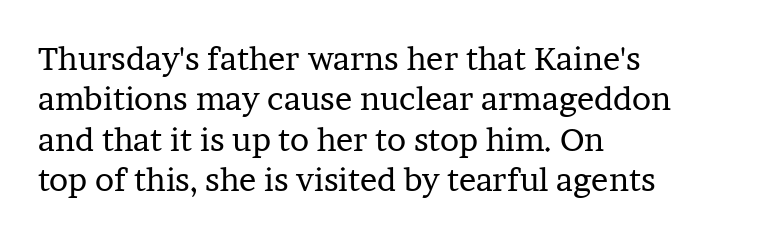
{"serif": "yes", "italic": "no", "bold": "no", "weight": "regular", "width": "normal", "stroke_contrast": "low", "x_height": "medium", "monospaced": "no", "underline": "no", "align": "left", "line_spacing": "normal", "line_spacing_ratio": 1.26, "letter_spacing": "normal", "letter_spacing_em": 0.0, "glyph_px": 32}
